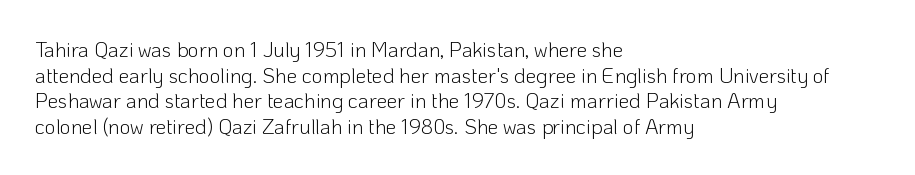
Q: Is the text bold? A: No.
Q: Is the text italic (slanted)? A: No, it is upright.
Q: Is the text underlined? A: No.
Q: How is the paragraph aligned? A: Left-aligned.
Q: Is the spacing between letters normal or unusually wide? A: Normal.
